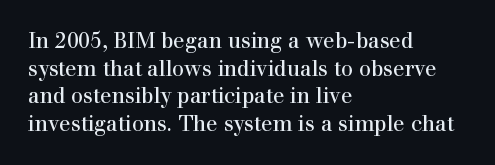
Q: Is the text bold? A: No.
Q: Is the text italic (slanted)? A: No, it is upright.
Q: Is the text underlined? A: No.
Q: How is the paragraph aligned? A: Left-aligned.
Q: Is the spacing between letters normal or unusually wide? A: Normal.
Q: Is the spacing between lines tight, normal or loose? A: Normal.
